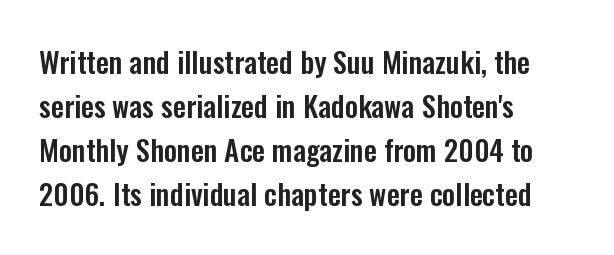
Q: Is the text italic (slanted)? A: No, it is upright.
Q: Is the typeface a serif or a sans-serif typeface? A: Sans-serif.
Q: Is the text underlined? A: No.
Q: How is the paragraph aligned? A: Left-aligned.
Q: Is the spacing between letters normal or unusually wide? A: Normal.
Q: Is the spacing between lines tight, normal or loose? A: Normal.
Q: Width (condensed, normal, or wide)? A: Condensed.
Q: Stroke contrast? A: Low.
Q: x-height? A: Medium.
Q: Monospaced? A: No.
